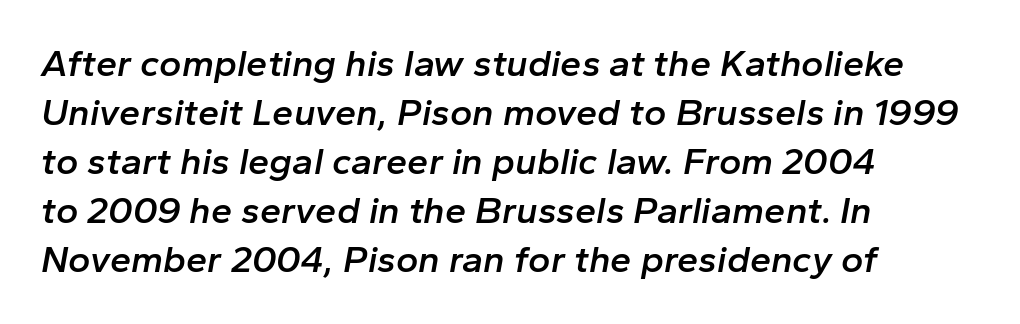
The image shows 38 px semibold type, italic (leaning right); set left-aligned, normal line spacing (1.29x), normal letter spacing, not underlined; low stroke contrast and a medium x-height.
